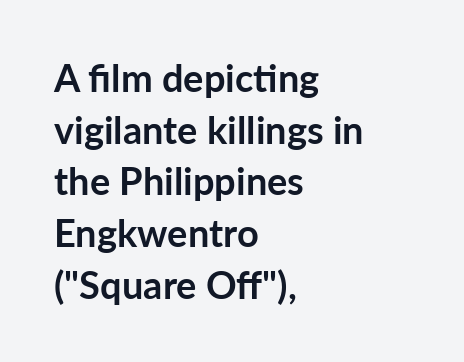
The letters stand straight up with perfectly vertical stems. Summary of weight: heavy, a full bold. Does the copy run flush right? No — it runs flush left. Any mark beneath the type? The region is blank. Font category for this specimen: sans-serif.
